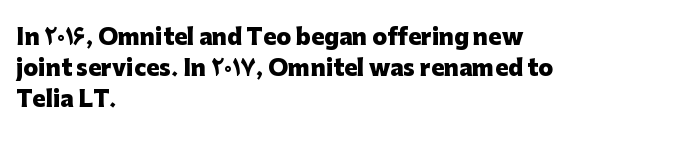
{"italic": "no", "bold": "yes", "underline": "no", "align": "left", "line_spacing": "normal", "line_spacing_ratio": 1.4, "letter_spacing": "normal", "letter_spacing_em": 0.0, "glyph_px": 22}
